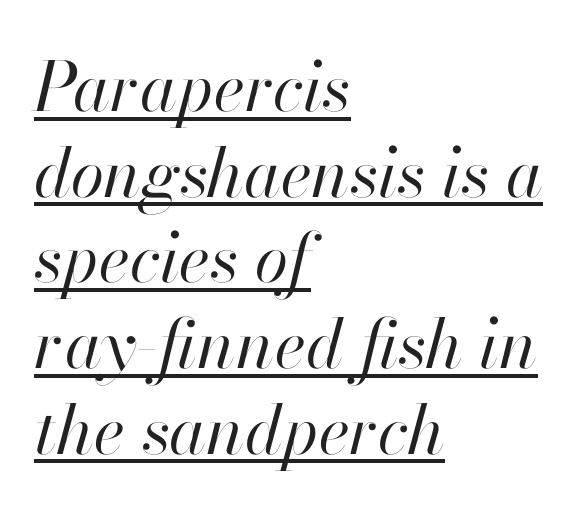
{"italic": "yes", "lean": "right", "slant_degrees": 13, "bold": "no", "weight": "regular", "width": "normal", "stroke_contrast": "high", "x_height": "small", "monospaced": "no", "underline": "yes", "align": "left", "line_spacing": "normal", "line_spacing_ratio": 1.26, "letter_spacing": "normal", "letter_spacing_em": 0.0, "glyph_px": 68}
